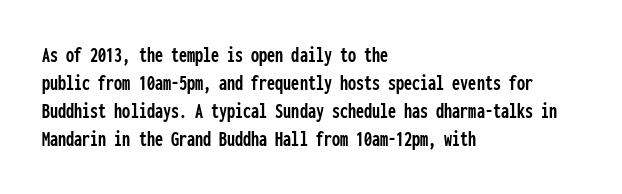
Q: Is the text italic (slanted)? A: No, it is upright.
Q: Is the text underlined? A: No.
Q: How is the paragraph aligned? A: Left-aligned.
Q: Is the spacing between letters normal or unusually wide? A: Normal.
